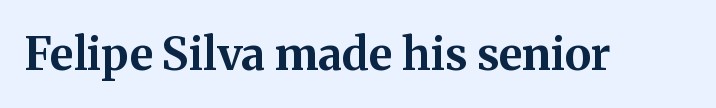
The image shows 45 px bold serif type, upright; set normal letter spacing, not underlined; medium stroke contrast and a medium x-height.
